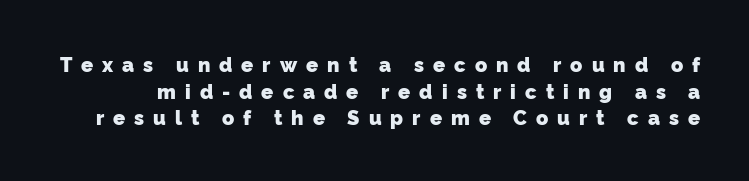
Q: Is the text bold? A: Yes.
Q: Is the text underlined? A: No.
Q: Is the spacing between letters normal or unusually wide? A: Unusually wide.
Q: Is the spacing between lines tight, normal or loose? A: Normal.
